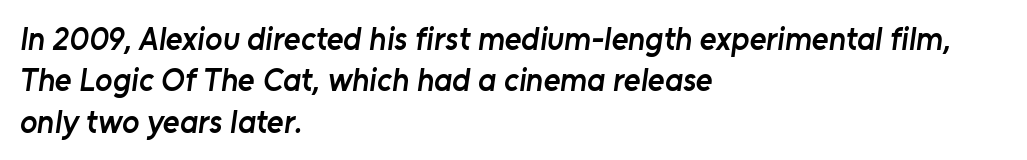
Check under the words: just untouched page. Each letter keeps its own natural width here, so spacing adapts to shape. Regular leading. The gaps between neighbouring characters are ordinary and unremarkable.
